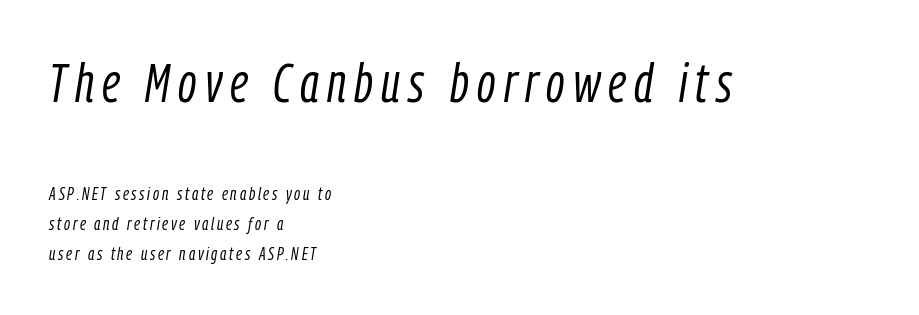
The image shows 54 px light, condensed type, italic (leaning right); set left-aligned, normal line spacing (1.67x), not underlined; the first (top) block is 3.0x larger; low stroke contrast and a medium x-height.
